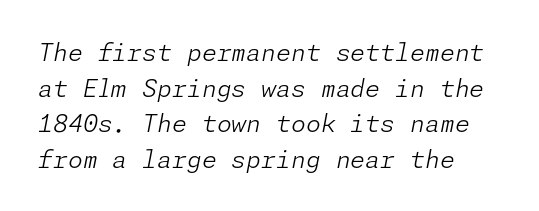
{"italic": "yes", "lean": "right", "slant_degrees": 11, "bold": "no", "underline": "no", "align": "left", "line_spacing": "normal", "line_spacing_ratio": 1.48, "letter_spacing": "normal", "letter_spacing_em": 0.0, "glyph_px": 24}
